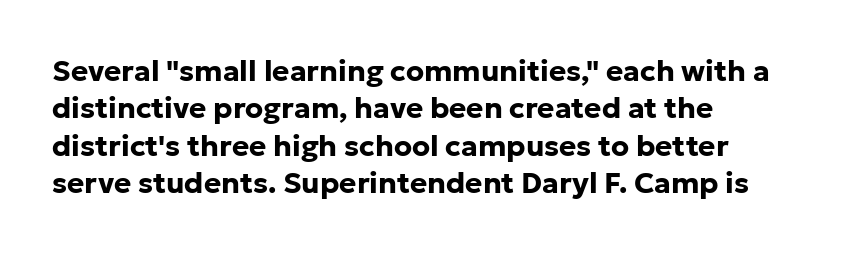
Q: Is the text bold? A: Yes.
Q: Is the text italic (slanted)? A: No, it is upright.
Q: Is the typeface a serif or a sans-serif typeface? A: Sans-serif.
Q: Is the text underlined? A: No.
Q: How is the paragraph aligned? A: Left-aligned.
Q: Is the spacing between letters normal or unusually wide? A: Normal.
Q: Is the spacing between lines tight, normal or loose? A: Normal.
Q: Width (condensed, normal, or wide)? A: Normal.
Q: Stroke contrast? A: Low.
Q: x-height? A: Medium.
Q: Monospaced? A: No.
